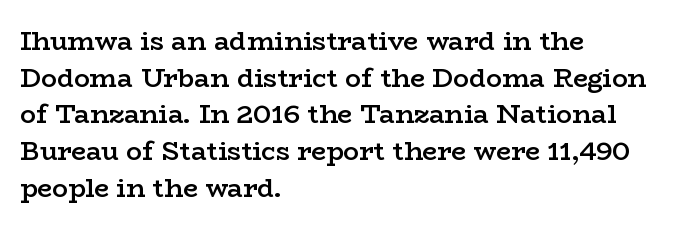
Q: Is the text bold? A: Semi-bold.
Q: Is the text italic (slanted)? A: No, it is upright.
Q: Is the text underlined? A: No.
Q: How is the paragraph aligned? A: Left-aligned.
Q: Is the spacing between letters normal or unusually wide? A: Normal.
Q: Is the spacing between lines tight, normal or loose? A: Normal.
